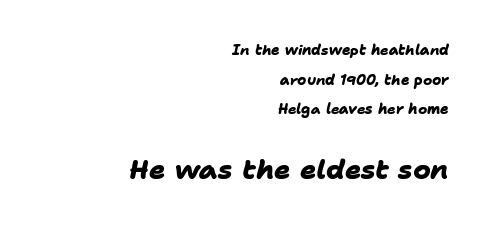
The image shows 27 px bold type; set right-aligned, loose line spacing (2.12x), normal letter spacing, not underlined; the second (bottom) block is 1.93x larger.
